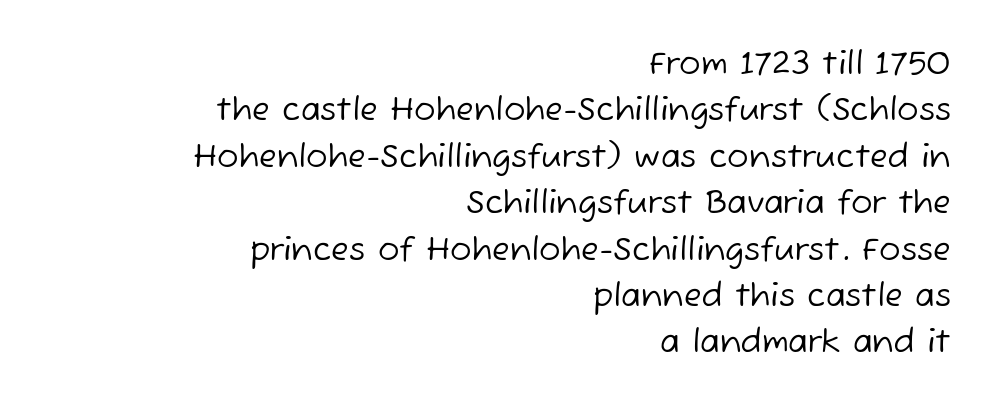
The image shows 32 px regular-weight sans-serif type; set right-aligned, normal line spacing (1.45x), normal letter spacing, not underlined; low stroke contrast and a medium x-height.
